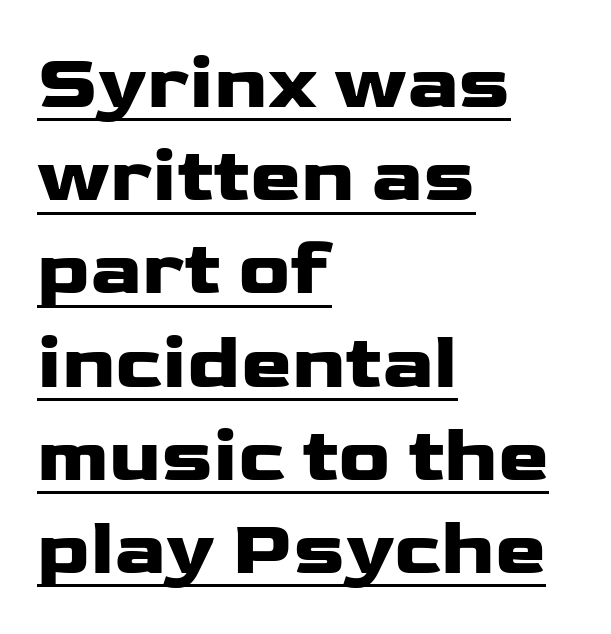
The characters display no serif detailing; their extremities are plain. Notice how a bar underscores the lettering throughout. You could not count columns in this text — the font is proportionally spaced. Alignment: flush left. Look at the tracking — it's just the regular setting, nothing added. Unlike italic type, these characters show no tilt at all.
